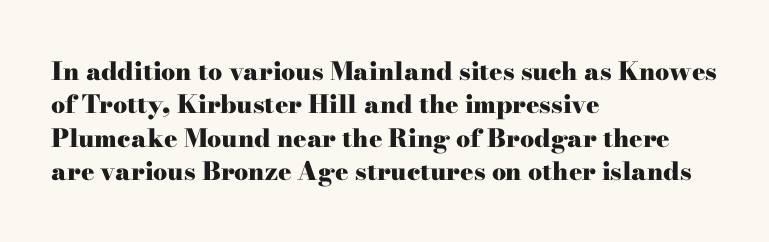
Q: Is the text bold? A: Yes.
Q: Is the text italic (slanted)? A: No, it is upright.
Q: Is the text underlined? A: No.
Q: How is the paragraph aligned? A: Left-aligned.
Q: Is the spacing between letters normal or unusually wide? A: Normal.
Q: Is the spacing between lines tight, normal or loose? A: Normal.
